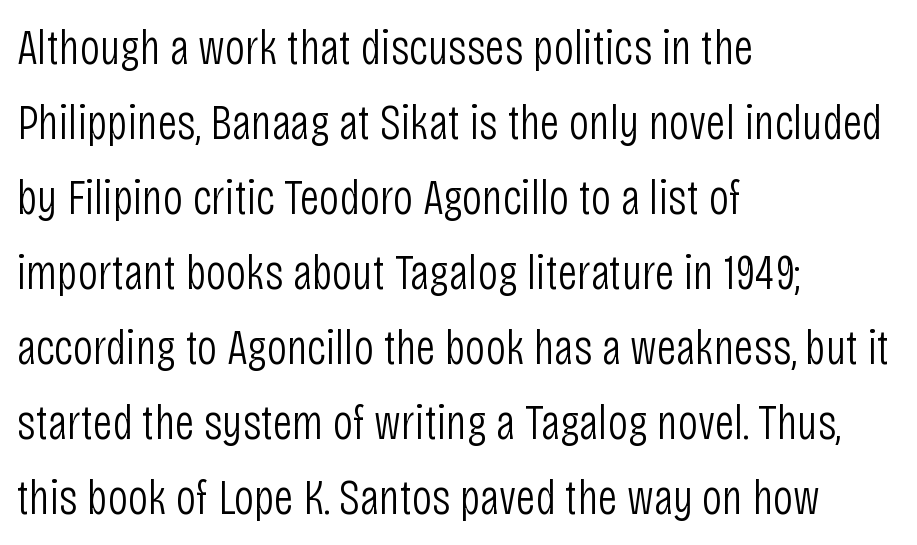
{"serif": "no", "italic": "no", "bold": "no", "weight": "light", "width": "condensed", "stroke_contrast": "low", "x_height": "large", "monospaced": "no", "underline": "no", "align": "left", "line_spacing": "normal", "line_spacing_ratio": 1.5, "letter_spacing": "normal", "letter_spacing_em": 0.0, "glyph_px": 50}
